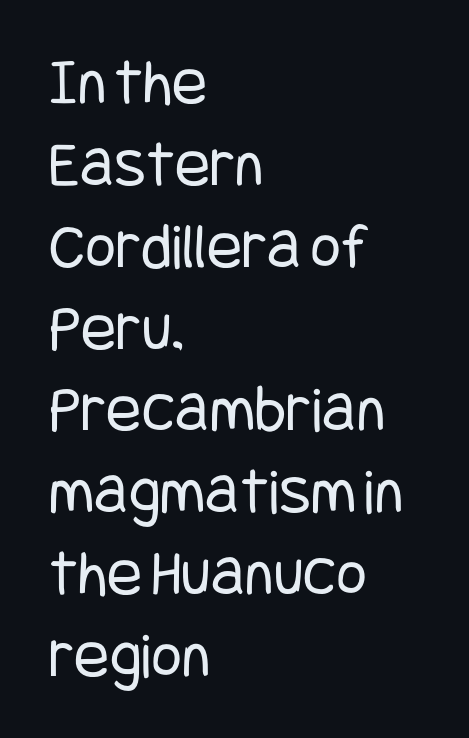
{"serif": "no", "italic": "no", "bold": "no", "weight": "regular", "width": "condensed", "stroke_contrast": "low", "x_height": "large", "underline": "no", "align": "left", "line_spacing_ratio": 1.24, "letter_spacing": "normal", "letter_spacing_em": 0.0, "glyph_px": 66}
